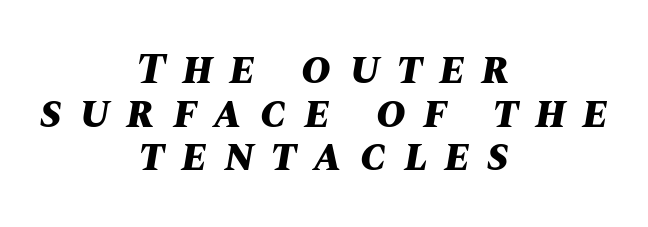
{"italic": "yes", "lean": "right", "slant_degrees": 10, "bold": "yes", "weight": "bold", "width": "normal", "stroke_contrast": "medium", "x_height": "large", "monospaced": "no", "underline": "no", "align": "center", "line_spacing": "tight", "line_spacing_ratio": 0.97, "letter_spacing": "wide", "letter_spacing_em": 0.39, "glyph_px": 45}
